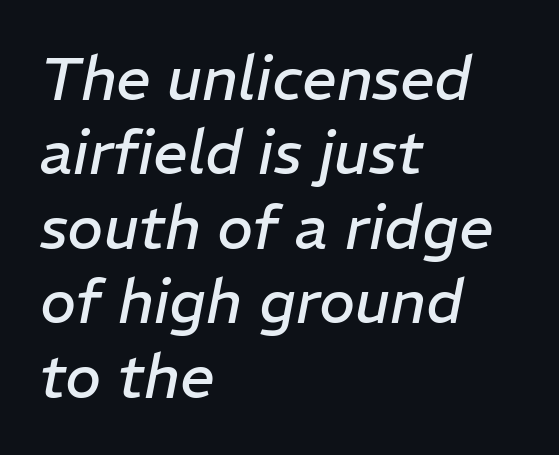
{"italic": "yes", "lean": "right", "slant_degrees": 11, "bold": "no", "weight": "regular", "width": "normal", "stroke_contrast": "low", "x_height": "medium", "monospaced": "no", "underline": "no", "align": "left", "line_spacing_ratio": 1.22, "letter_spacing": "normal", "letter_spacing_em": 0.0, "glyph_px": 61}
